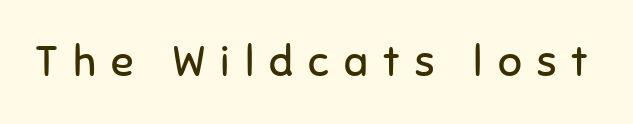
{"serif": "no", "italic": "no", "bold": "no", "weight": "regular", "width": "normal", "stroke_contrast": "low", "x_height": "medium", "monospaced": "no", "underline": "no", "letter_spacing": "wide", "letter_spacing_em": 0.36, "glyph_px": 42}
